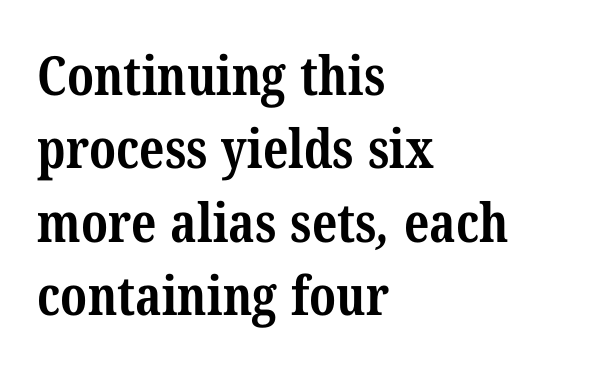
The image shows 54 px bold, condensed serif type; set left-aligned, normal line spacing (1.36x), normal letter spacing, not underlined; medium stroke contrast and a medium x-height.
